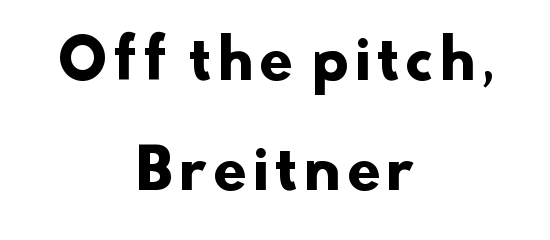
Compared with an ordinary text face, these strokes are far heavier — a full bold. Do the characters align in a grid? No, the font is proportional. Layout note: lines centered. Nope, no serifs anywhere on these letters. The space beneath each line is pristine and unruled. The vertical gap from one line to the next is large.
